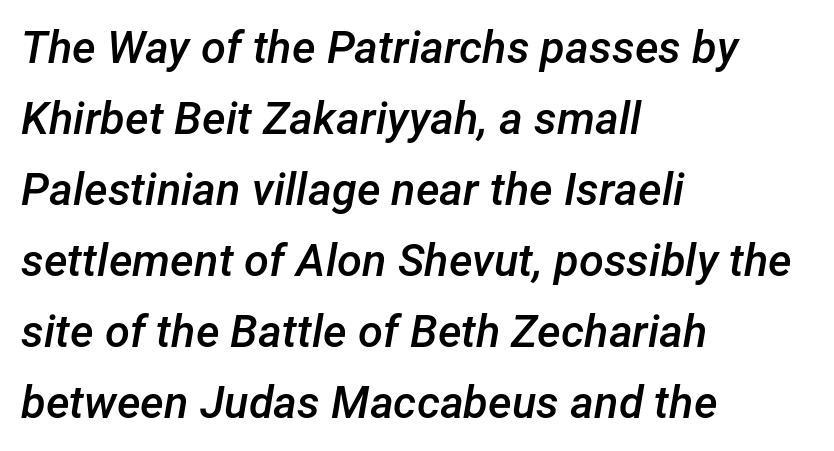
{"italic": "yes", "lean": "right", "slant_degrees": 12, "bold": "semi", "weight": "semibold", "width": "normal", "stroke_contrast": "low", "x_height": "medium", "monospaced": "no", "underline": "no", "align": "left", "line_spacing": "normal", "line_spacing_ratio": 1.58, "letter_spacing": "normal", "letter_spacing_em": 0.0, "glyph_px": 45}
